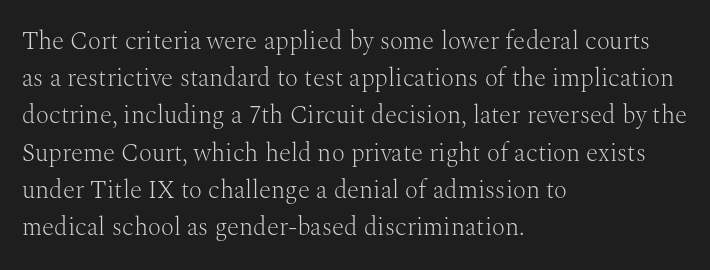
Each new line begins a customary step beneath the previous one. In CSS terms this would be text-align: left. Every character sits straight up, as roman type does. Inter-character spacing is left at the font's built-in metrics.
